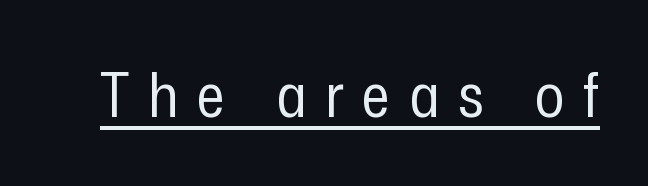
Q: Is the text bold? A: No.
Q: Is the text italic (slanted)? A: No, it is upright.
Q: Is the typeface a serif or a sans-serif typeface? A: Sans-serif.
Q: Is the text underlined? A: Yes.
Q: Is the spacing between letters normal or unusually wide? A: Unusually wide.
Q: Width (condensed, normal, or wide)? A: Condensed.
Q: Stroke contrast? A: Low.
Q: x-height? A: Medium.
Q: Monospaced? A: No.
